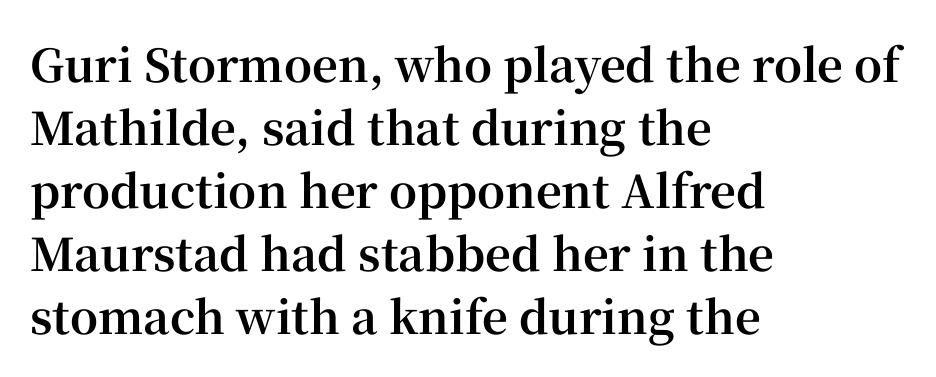
The image shows 45 px bold serif type, upright; set left-aligned, normal line spacing (1.4x), normal letter spacing, not underlined; high stroke contrast and a medium x-height.
